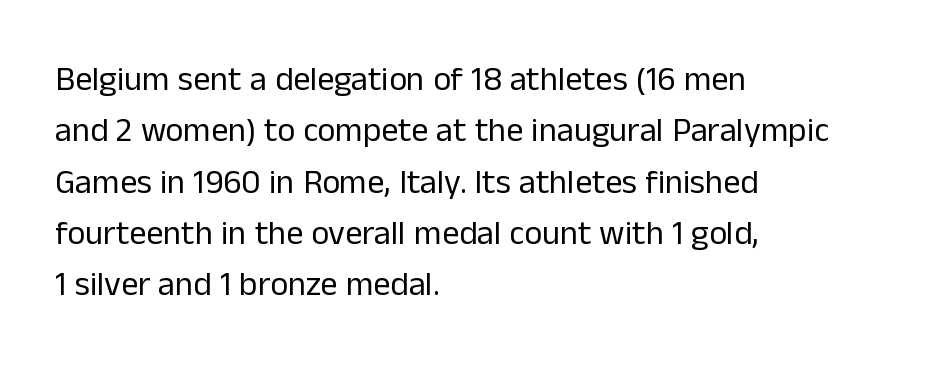
The image shows 34 px regular-weight sans-serif type, upright; set left-aligned, normal line spacing (1.51x), normal letter spacing, not underlined; low stroke contrast and a medium x-height.
